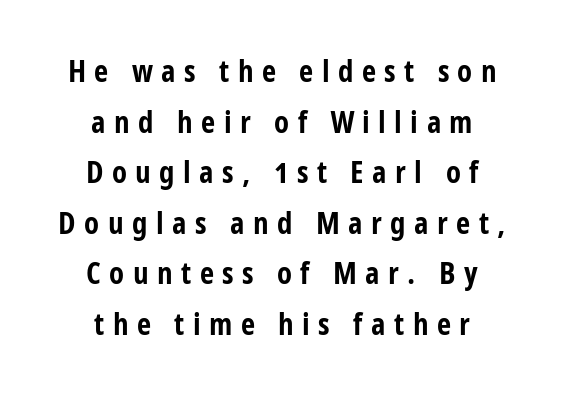
Letterform terminals end flat and unadorned throughout the passage. Ascenders rise straight up at ninety degrees. The passage shown is emphatically bold. Where is the straight margin? There isn't one; the lines are centered.
